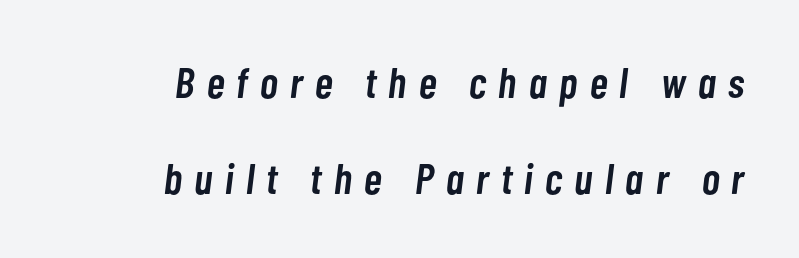
The image shows 43 px semibold, condensed type, italic (leaning right); set right-aligned, loose line spacing (2.23x), unusually wide letter spacing (+0.29 em), not underlined; low stroke contrast and a medium x-height.
